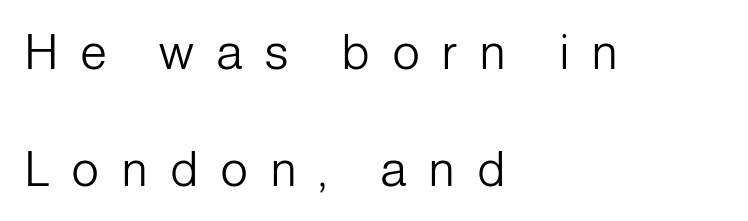
This rendering features lettering with no underline. Loose tracking; the words dissolve into strings of separated letters. You can tell from the bare stems that sans-serif type was used. A classic flush-left, rag-right setting is used for this passage.
